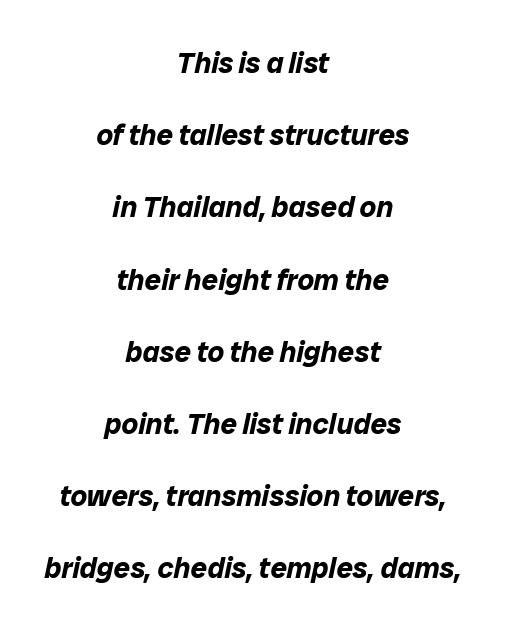
The image shows 29 px bold type, italic (leaning right); set centered, loose line spacing (2.49x), normal letter spacing, not underlined; low stroke contrast and a medium x-height.
